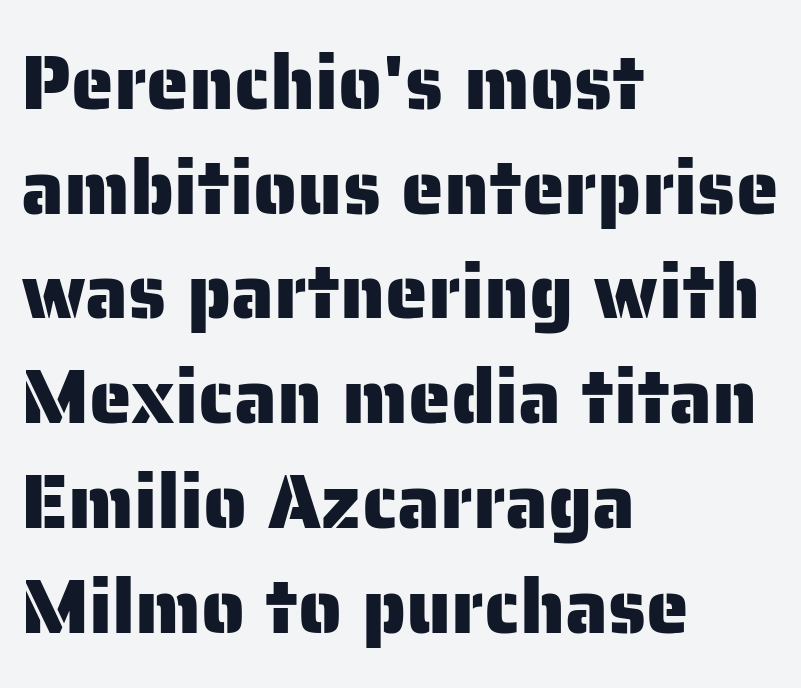
{"serif": "no", "italic": "no", "width": "normal", "stroke_contrast": "low", "x_height": "medium", "monospaced": "no", "underline": "no", "align": "left", "line_spacing": "normal", "line_spacing_ratio": 1.36, "letter_spacing": "normal", "letter_spacing_em": 0.0, "glyph_px": 77}
